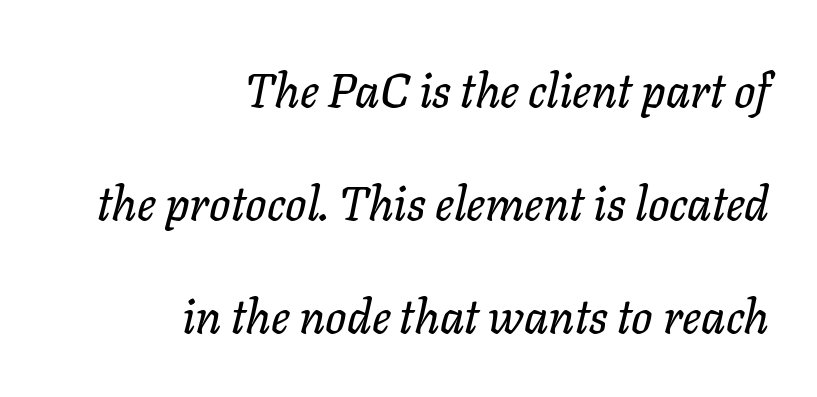
Q: Is the text italic (slanted)? A: Yes, it leans right by about 11 degrees.
Q: Is the text underlined? A: No.
Q: How is the paragraph aligned? A: Right-aligned.
Q: Is the spacing between letters normal or unusually wide? A: Normal.
Q: Is the spacing between lines tight, normal or loose? A: Loose.
Q: Width (condensed, normal, or wide)? A: Normal.
Q: Stroke contrast? A: Low.
Q: x-height? A: Medium.
Q: Monospaced? A: No.
